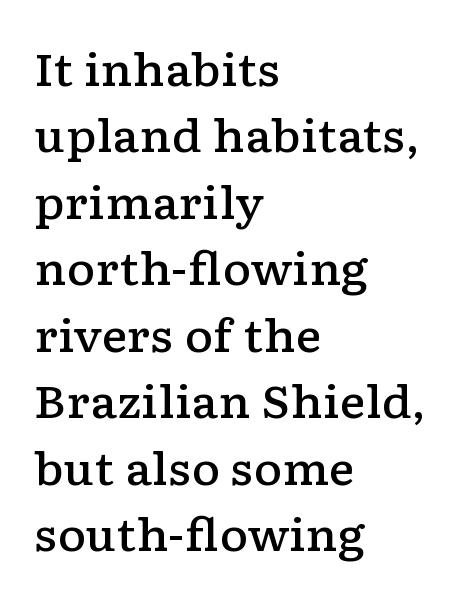
The image shows 44 px semibold, wide serif type, upright; set left-aligned, normal line spacing (1.51x), normal letter spacing, not underlined; low stroke contrast and a medium x-height.
